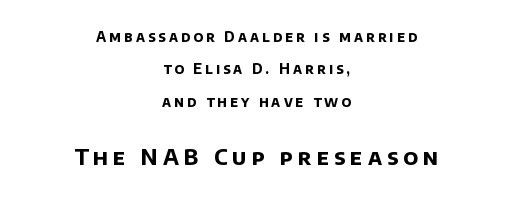
{"bold": "yes", "underline": "no", "align": "center", "line_spacing": "loose", "line_spacing_ratio": 2.32, "letter_spacing": "wide", "letter_spacing_em": 0.22, "larger_block": "second", "size_ratio": 1.57, "glyph_px": 22}
